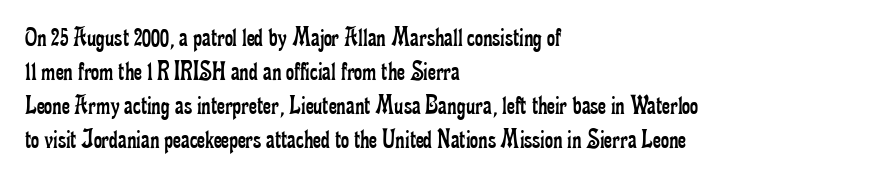
The image shows 28 px regular-weight, condensed serif type, upright; set left-aligned, line spacing 1.21x, normal letter spacing, not underlined; low stroke contrast and a small x-height.
